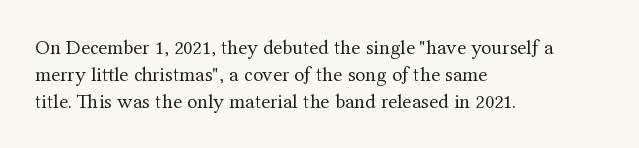
The image shows 21 px text type, upright; set left-aligned, normal line spacing (1.28x), normal letter spacing, not underlined.
